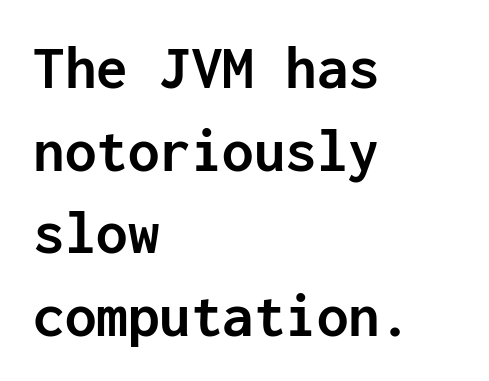
Characters follow at the spacing the type designer built in. Note: no serifs on the glyphs. The rows are spaced the way most documents space them. These lines carry a lot of weight — the face is fully bold.
